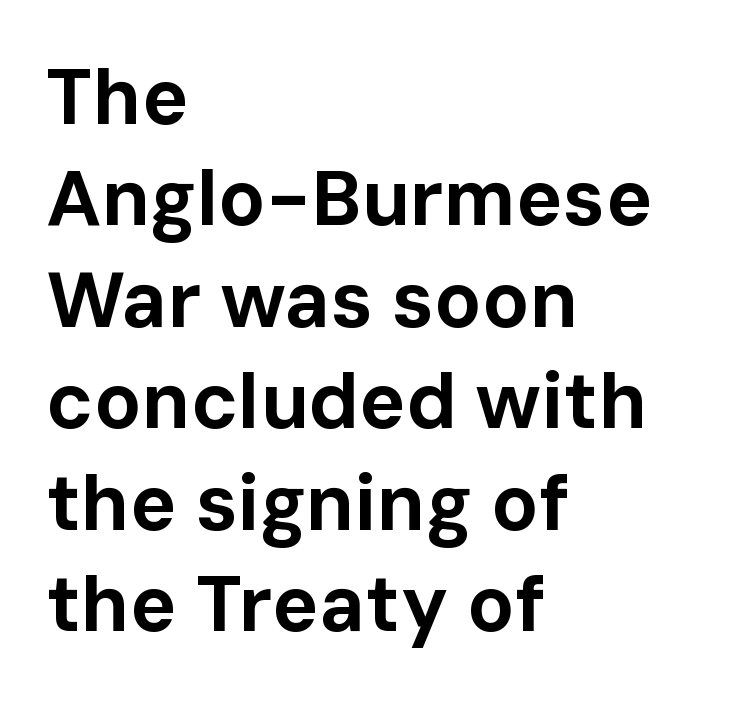
Plenty of ink on the page — the face is bold. There is no visible air inserted between adjacent glyphs. You could not count columns in this text — the font is proportionally spaced. This sample is left-justified, so line endings fall wherever the words run out. Regarding leading, the lines here are spaced in the standard way. Check where the strokes stop: nothing finishes them off — pure sans.
